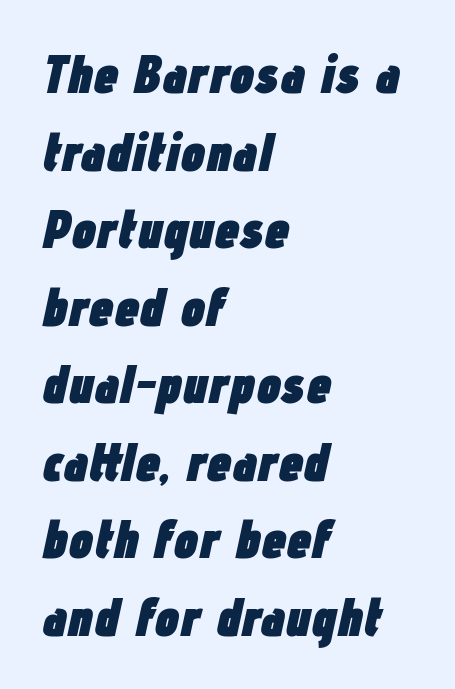
Q: Is the text bold? A: Yes.
Q: Is the text italic (slanted)? A: Yes, it leans right by about 12 degrees.
Q: Is the text underlined? A: No.
Q: How is the paragraph aligned? A: Left-aligned.
Q: Is the spacing between letters normal or unusually wide? A: Normal.
Q: Is the spacing between lines tight, normal or loose? A: Normal.
Q: Width (condensed, normal, or wide)? A: Condensed.
Q: Stroke contrast? A: Low.
Q: x-height? A: Medium.
Q: Monospaced? A: No.
